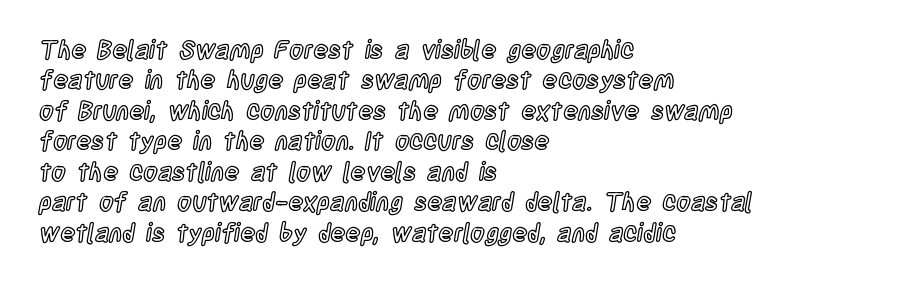
{"underline": "no", "align": "left", "line_spacing_ratio": 1.22, "letter_spacing": "normal", "letter_spacing_em": 0.0, "glyph_px": 25}
